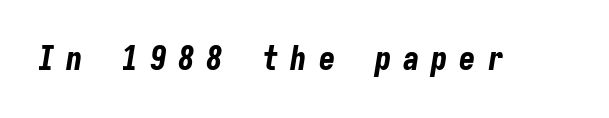
Compared with ordinary roman type, these characters are visibly tilted. Is the letter spacing exaggerated? Yes — the characters are pushed far apart. The rendering uses typewriter-style spacing with identical character cells. The space beneath each line is pristine and unruled. This is heavy type, rendered in bold.
